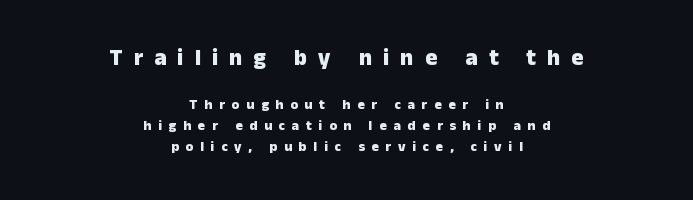
{"italic": "no", "bold": "yes", "underline": "no", "align": "center", "line_spacing": "normal", "line_spacing_ratio": 1.51, "letter_spacing": "wide", "letter_spacing_em": 0.48, "larger_block": "first", "size_ratio": 1.64, "glyph_px": 23}
